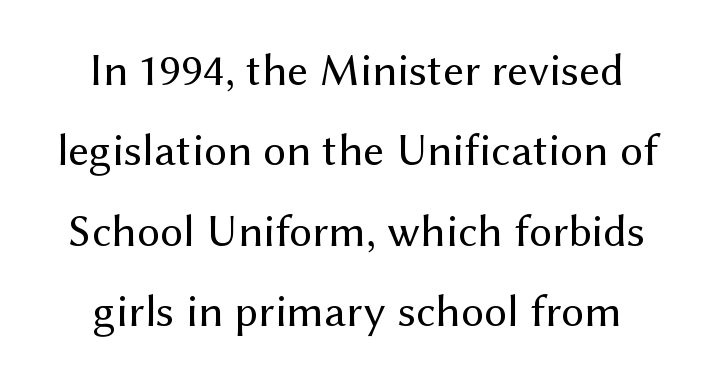
{"serif": "no", "italic": "no", "bold": "no", "weight": "regular", "width": "normal", "stroke_contrast": "medium", "x_height": "medium", "monospaced": "no", "underline": "no", "line_spacing_ratio": 1.75, "letter_spacing": "normal", "letter_spacing_em": 0.0, "glyph_px": 46}
